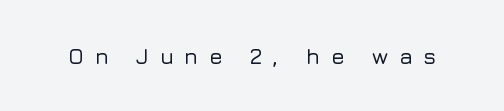
{"italic": "no", "underline": "no", "letter_spacing": "wide", "letter_spacing_em": 0.48, "glyph_px": 22}
